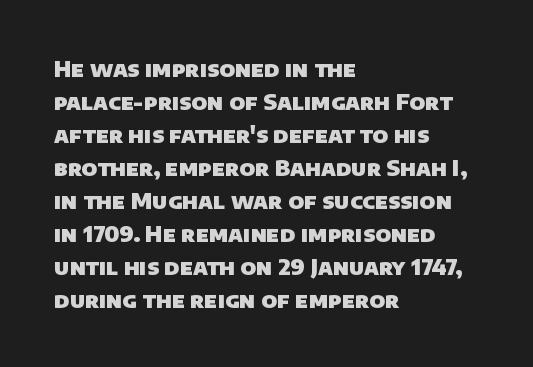
{"bold": "yes", "underline": "no", "align": "left", "line_spacing": "normal", "line_spacing_ratio": 1.5, "letter_spacing": "normal", "letter_spacing_em": 0.0, "glyph_px": 22}
